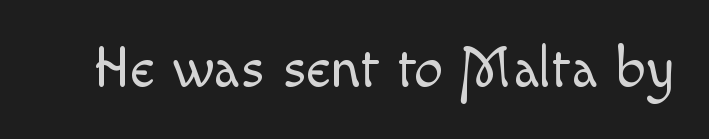
Q: Is the text bold? A: No.
Q: Is the text italic (slanted)? A: No, it is upright.
Q: Is the text underlined? A: No.
Q: Is the spacing between letters normal or unusually wide? A: Normal.
Q: Width (condensed, normal, or wide)? A: Normal.
Q: x-height? A: Small.
Q: Monospaced? A: No.
